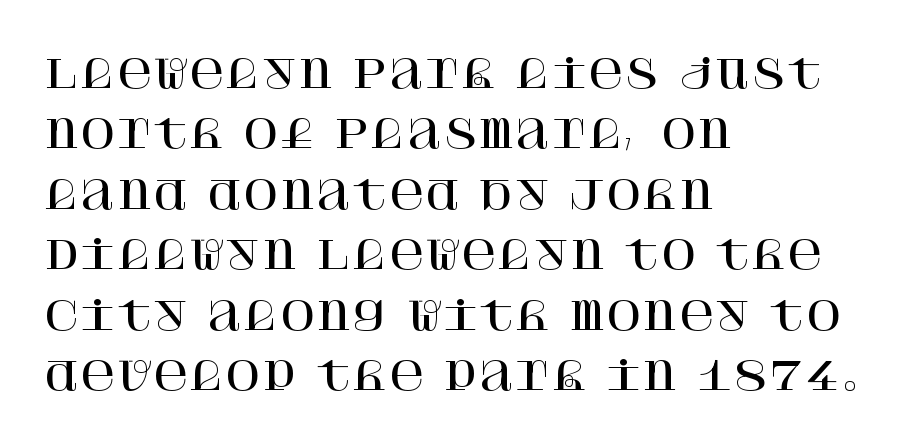
{"serif": "yes", "italic": "no", "width": "normal", "stroke_contrast": "high", "x_height": "large", "underline": "no", "align": "left", "line_spacing": "normal", "line_spacing_ratio": 1.55, "letter_spacing": "normal", "letter_spacing_em": 0.0, "glyph_px": 39}
